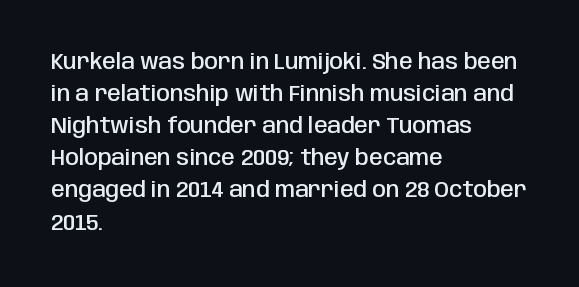
Check the space under the baseline: it is left empty. Style check: upright. The sample has been set in demibold, a notch under bold. Words appear dense and cohesive because spacing is normal. In terms of leading, this rendering sits right in the middle. Where is the straight margin? On the left.
